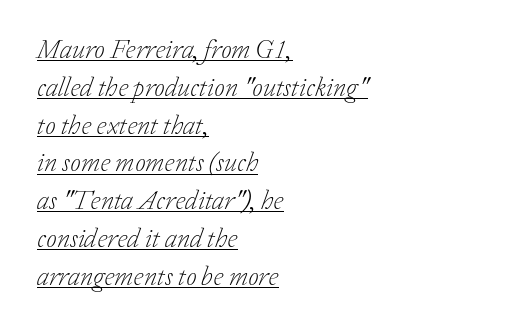
{"italic": "yes", "lean": "right", "slant_degrees": 20, "bold": "no", "underline": "yes", "align": "left", "line_spacing": "normal", "line_spacing_ratio": 1.4, "letter_spacing": "normal", "letter_spacing_em": 0.0, "glyph_px": 27}
